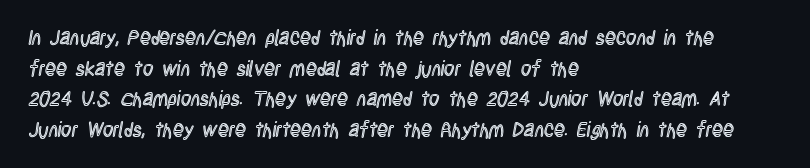
Q: Is the text italic (slanted)? A: Yes.
Q: Is the text underlined? A: No.
Q: How is the paragraph aligned? A: Left-aligned.
Q: Is the spacing between letters normal or unusually wide? A: Normal.
Q: Is the spacing between lines tight, normal or loose? A: Normal.
